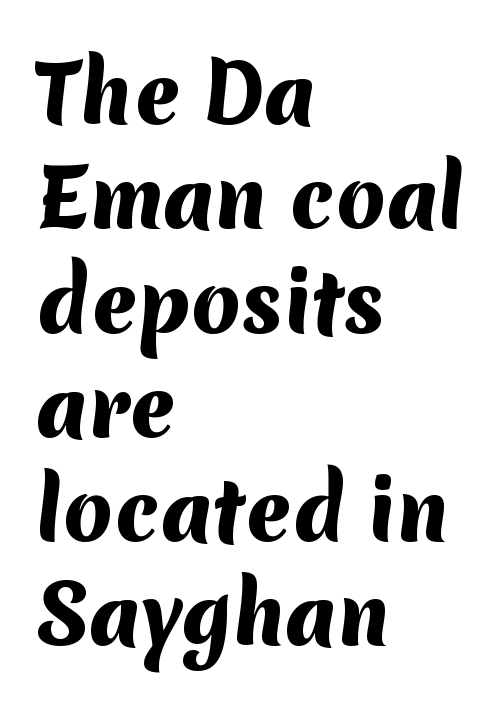
{"serif": "no", "bold": "yes", "weight": "heavy", "width": "normal", "stroke_contrast": "medium", "x_height": "medium", "monospaced": "no", "underline": "no", "align": "left", "line_spacing": "normal", "line_spacing_ratio": 1.32, "letter_spacing": "normal", "letter_spacing_em": 0.0, "glyph_px": 79}
